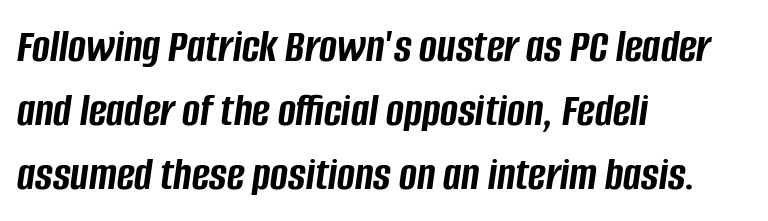
The image shows 48 px semibold, condensed type, italic (leaning right); set left-aligned, normal line spacing (1.33x), normal letter spacing, not underlined; low stroke contrast and a large x-height.
